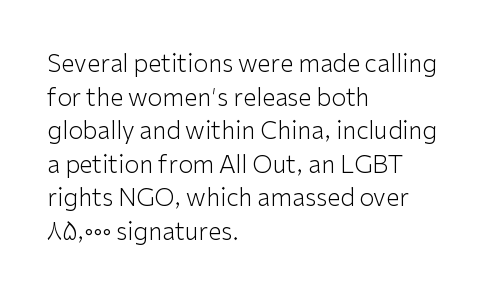
{"italic": "no", "bold": "no", "underline": "no", "align": "left", "line_spacing": "normal", "line_spacing_ratio": 1.4, "letter_spacing": "normal", "letter_spacing_em": 0.0, "glyph_px": 24}
